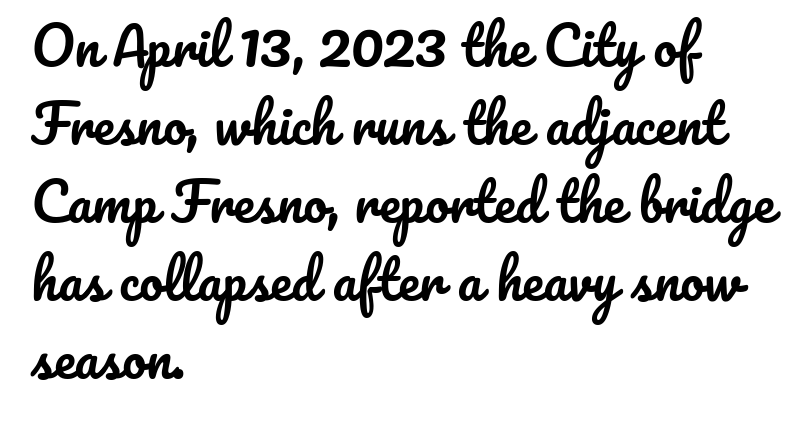
A typesetter would call this leading conventional body-copy spacing. Which margin do the lines hug? The left one — the right edge is uneven. The letterforms sit shoulder to shoulder at normal distance. Think of a printed novel: that variable character pitch is what you see here. Any mark beneath the type? The region is blank.
